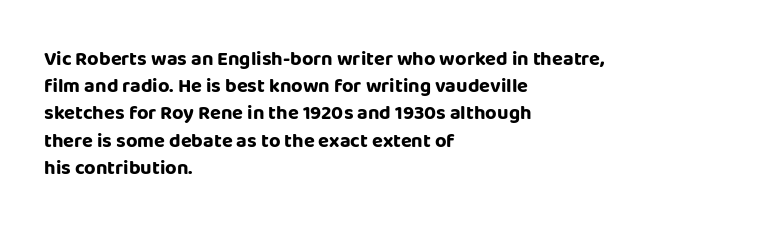
Q: Is the text bold? A: Yes.
Q: Is the text italic (slanted)? A: No, it is upright.
Q: Is the text underlined? A: No.
Q: How is the paragraph aligned? A: Left-aligned.
Q: Is the spacing between letters normal or unusually wide? A: Normal.
Q: Is the spacing between lines tight, normal or loose? A: Normal.
